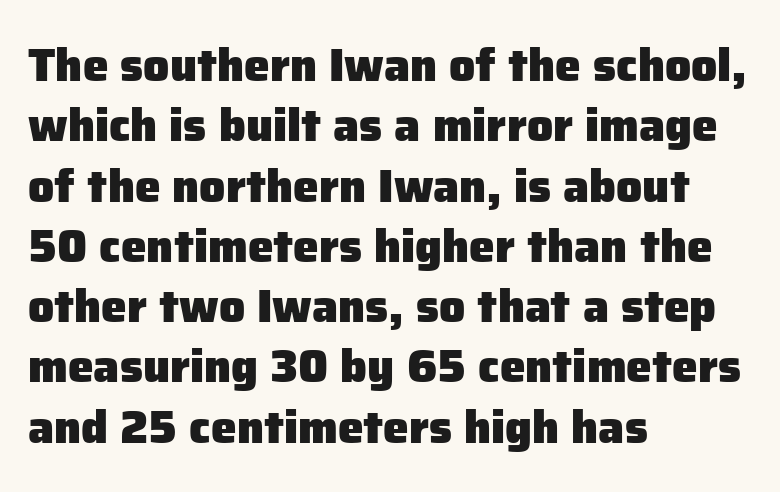
The image shows 46 px heavy sans-serif type, upright; set left-aligned, normal line spacing (1.31x), normal letter spacing, not underlined; low stroke contrast and a medium x-height.
